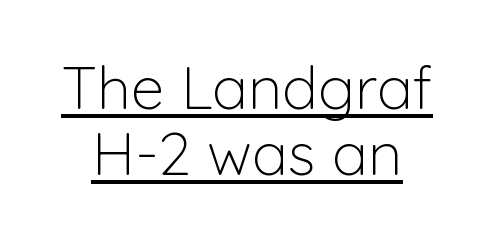
The lettering stays uniformly vertical, giving the passage a roman look. You could call the tracking neutral — neither tight nor loose. A typesetter would call this proportional, since set widths differ per character. Does the type have serifs? No, each stem ends abruptly. A baseline rule has been typeset under these characters. Is this a heavy cut? Hardly; it is regular or lighter.
